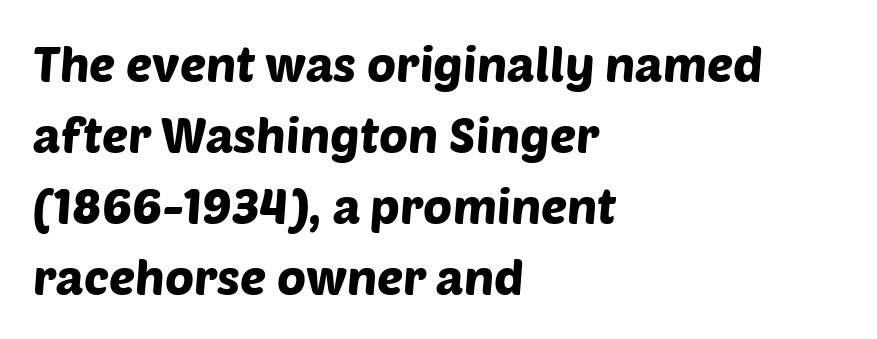
Q: Is the typeface a serif or a sans-serif typeface? A: Sans-serif.
Q: Is the text underlined? A: No.
Q: How is the paragraph aligned? A: Left-aligned.
Q: Is the spacing between letters normal or unusually wide? A: Normal.
Q: Is the spacing between lines tight, normal or loose? A: Normal.
Q: Width (condensed, normal, or wide)? A: Normal.
Q: Stroke contrast? A: Low.
Q: x-height? A: Large.
Q: Monospaced? A: No.
